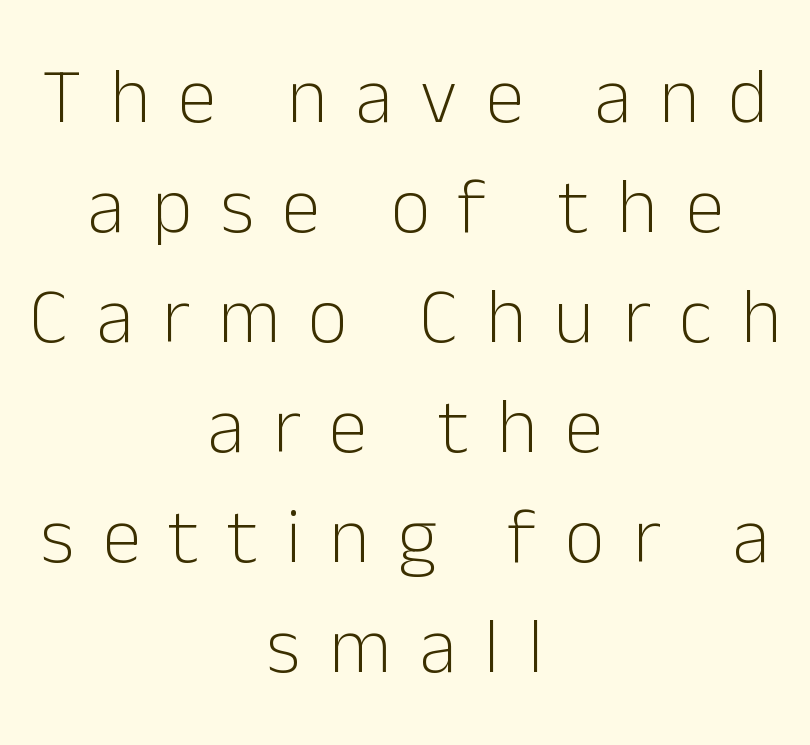
This is sans-serif lettering, the kind often seen on screens and signage. This sample has the flowing, uneven cadence of proportional lettering. Underline: absent. Regarding leading, the lines here are spaced in the standard way. Notice how the stems are strictly vertical — no italics here.
